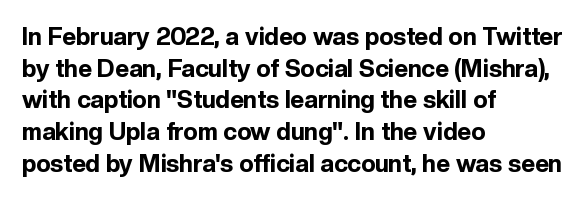
Honestly, the letter spacing is just normal — you wouldn't notice it. One glance says typical: line gaps are just what's usual. These lines stack with their left ends in a neat column. The type sits square on the baseline with zero lean. Descender tails drop into unmarked territory. How heavy is the stroke? Heavy — this is a bold.
